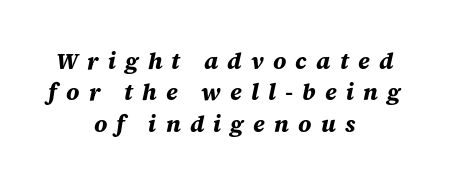
Its strokes are broad and dark, the hallmark of bold type. Glance below the letters and you will spot only blank space. Yep, that's italic — everything's leaning. Compared with typical body copy, the letter spacing here is much looser. A typesetter would call this leading conventional body-copy spacing. Centered paragraph, ragged on both sides.
